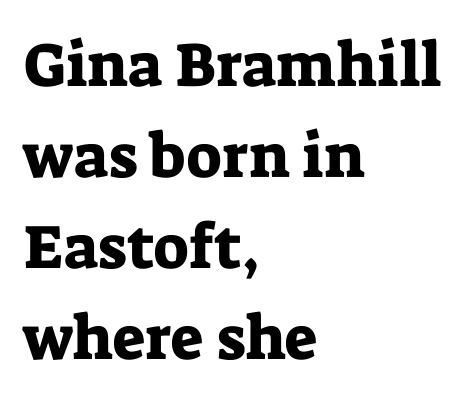
The image shows 62 px serif type, upright; set left-aligned, normal line spacing (1.47x), normal letter spacing, not underlined; low stroke contrast and a medium x-height.
